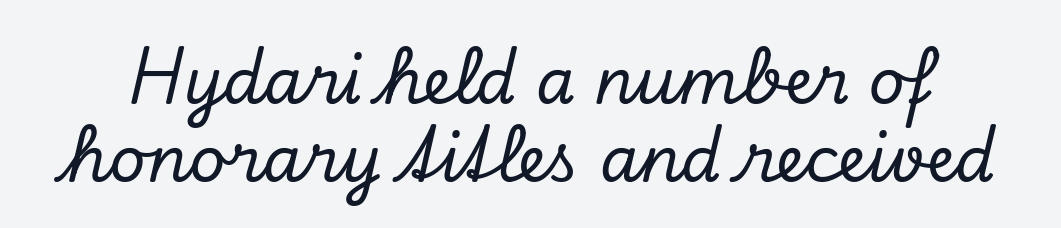
The passage shown is not underscored anywhere. Each letter's strokes conclude with small projecting serifs. Nobody touched the tracking dial on this one. Think of a printed novel: that variable character pitch is what you see here. You can tell it's italic because the verticals aren't actually vertical.
